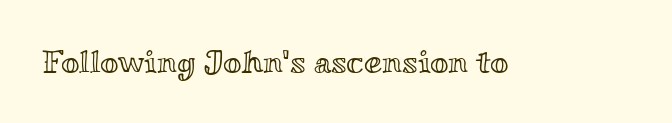
The image shows 32 px wide type, upright; set normal letter spacing, not underlined; a small x-height.
